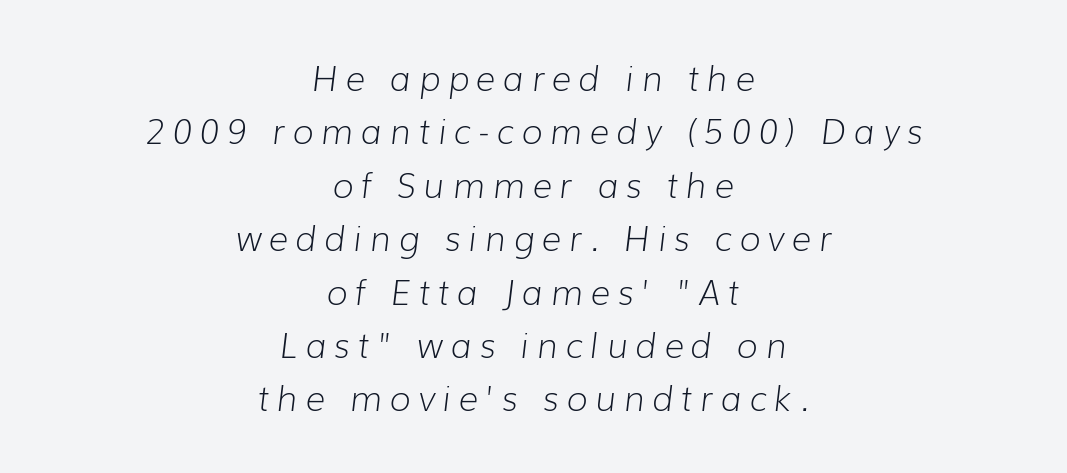
The image shows 34 px light type, italic (leaning right); set centered, normal line spacing (1.57x), unusually wide letter spacing (+0.23 em), not underlined; low stroke contrast and a medium x-height.
